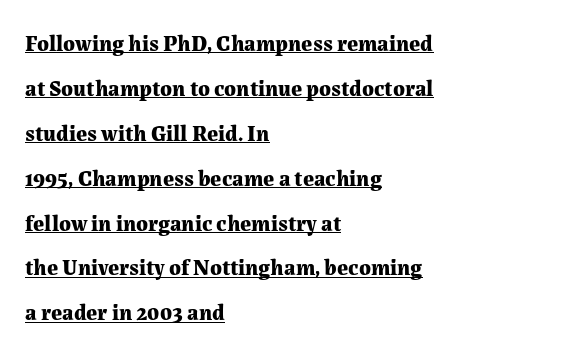
The image shows 22 px bold type, upright; set left-aligned, loose line spacing (2.04x), normal letter spacing, underlined.
